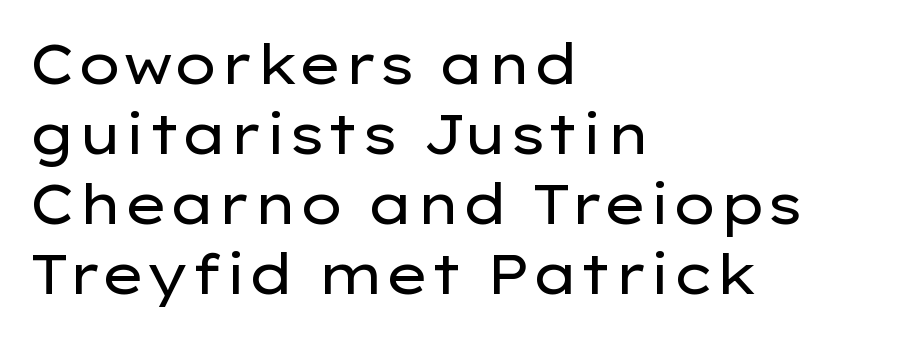
Q: Is the text bold? A: No.
Q: Is the text italic (slanted)? A: No, it is upright.
Q: Is the typeface a serif or a sans-serif typeface? A: Sans-serif.
Q: Is the text underlined? A: No.
Q: How is the paragraph aligned? A: Left-aligned.
Q: Is the spacing between letters normal or unusually wide? A: Normal.
Q: Is the spacing between lines tight, normal or loose? A: Normal.
Q: Width (condensed, normal, or wide)? A: Wide.
Q: Stroke contrast? A: Low.
Q: x-height? A: Medium.
Q: Monospaced? A: No.
